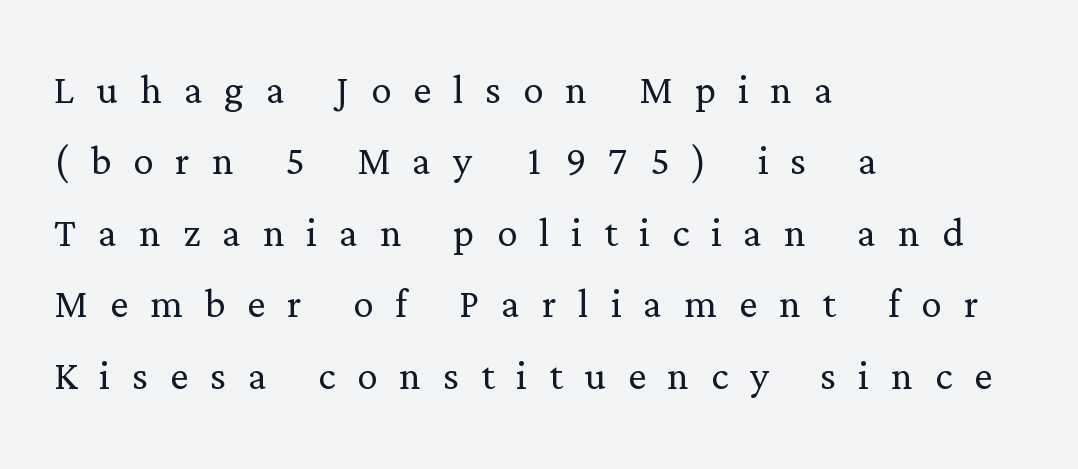
The image shows 51 px light serif type, upright; set left-aligned, normal line spacing (1.4x), unusually wide letter spacing (+0.43 em), not underlined; low stroke contrast and a medium x-height.
